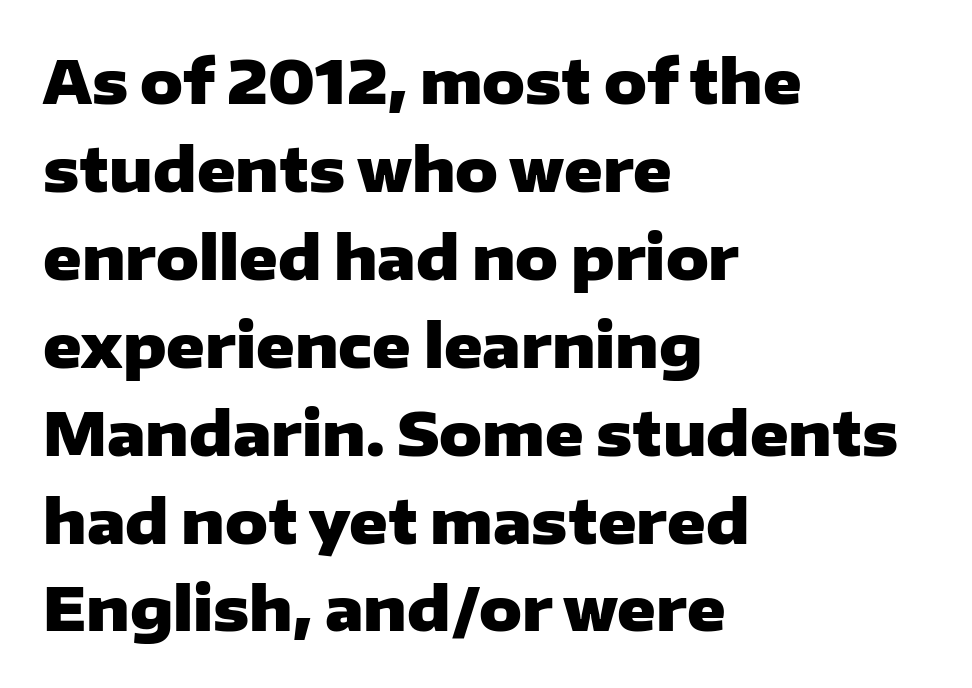
The image shows 59 px heavy, wide sans-serif type, upright; set left-aligned, normal line spacing (1.49x), normal letter spacing, not underlined; low stroke contrast and a medium x-height.
